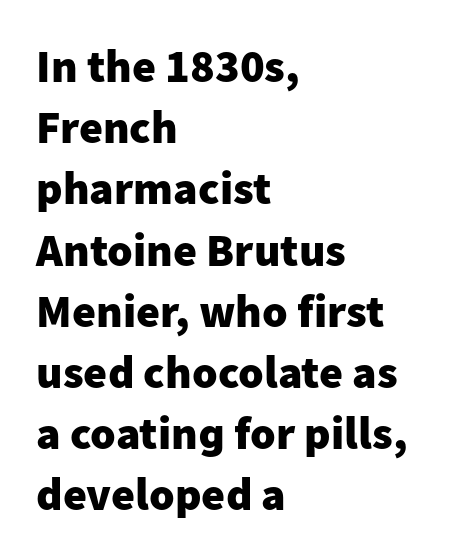
Spacing verdict: proportional, widths tailored to each character. Typeset ragged right — the left edge is the straight one. Normally led — the rows are evenly, conventionally spaced. Italic: no, the glyphs are upright roman. Bold? Absolutely — the strokes are thick and heavy. How are the letters spaced? Ordinarily, with no added tracking.
